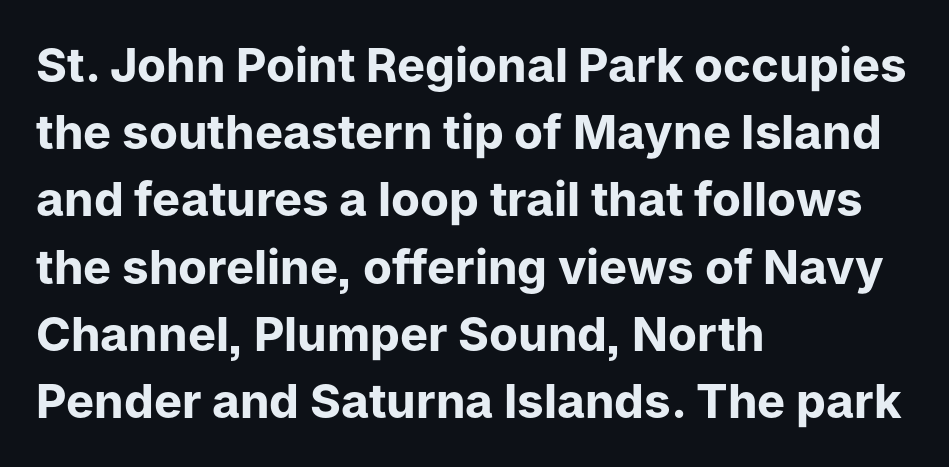
Q: Is the text bold? A: Yes.
Q: Is the text italic (slanted)? A: No, it is upright.
Q: Is the typeface a serif or a sans-serif typeface? A: Sans-serif.
Q: Is the text underlined? A: No.
Q: How is the paragraph aligned? A: Left-aligned.
Q: Is the spacing between letters normal or unusually wide? A: Normal.
Q: Is the spacing between lines tight, normal or loose? A: Normal.
Q: Width (condensed, normal, or wide)? A: Normal.
Q: Stroke contrast? A: Low.
Q: x-height? A: Medium.
Q: Monospaced? A: No.
